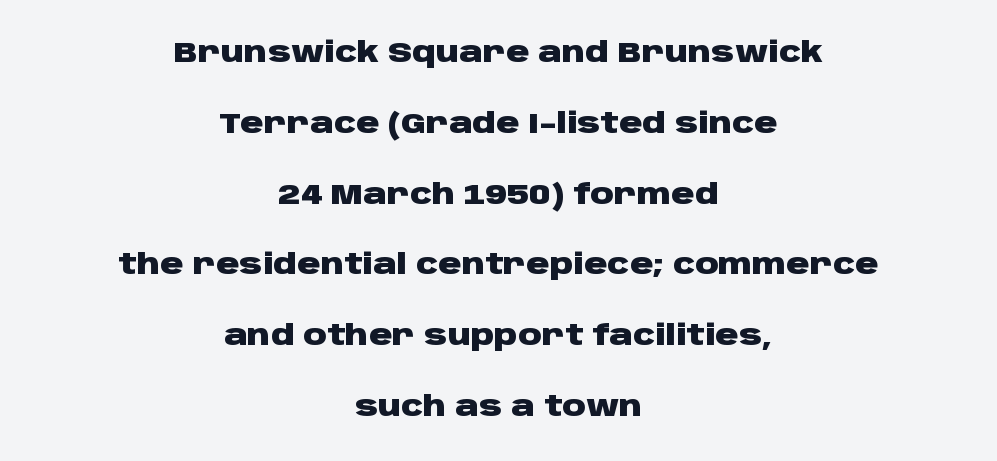
The image shows 29 px heavy, wide sans-serif type, upright; set centered, loose line spacing (2.44x), normal letter spacing, not underlined; low stroke contrast and a large x-height.
